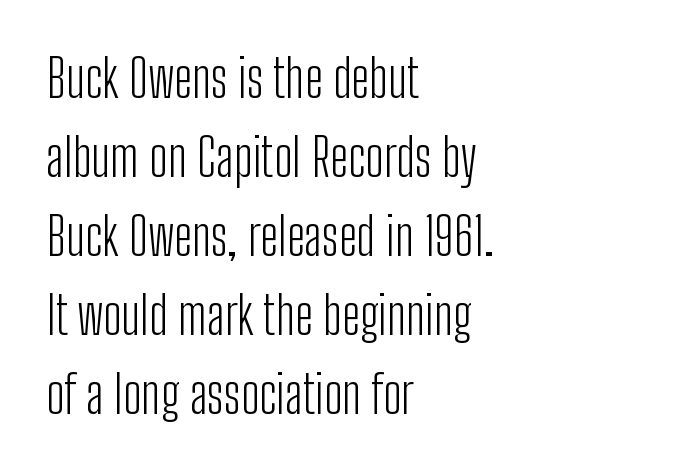
Character widths vary here, with narrow letters taking less room than wide ones. What's the leading like? Ordinary, nothing unusual. The letterforms sit shoulder to shoulder at normal distance. Counters stay open thanks to moderate or lighter strokes. These lines are composed in type without serifs. The words here are not underlined.
